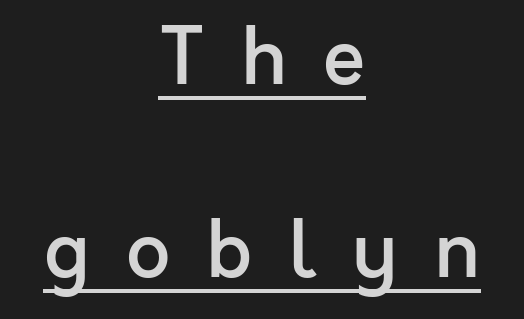
Q: Is the text bold? A: Semi-bold.
Q: Is the text italic (slanted)? A: No, it is upright.
Q: Is the typeface a serif or a sans-serif typeface? A: Sans-serif.
Q: Is the text underlined? A: Yes.
Q: How is the paragraph aligned? A: Centered.
Q: Is the spacing between letters normal or unusually wide? A: Unusually wide.
Q: Is the spacing between lines tight, normal or loose? A: Loose.
Q: Width (condensed, normal, or wide)? A: Normal.
Q: x-height? A: Medium.
Q: Monospaced? A: No.
